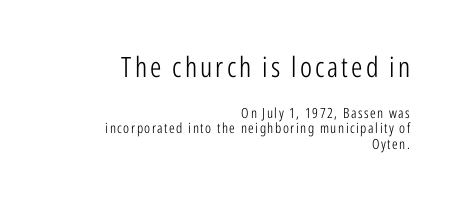
Q: Is the text bold? A: No.
Q: Is the text italic (slanted)? A: No, it is upright.
Q: Is the typeface a serif or a sans-serif typeface? A: Sans-serif.
Q: Is the text underlined? A: No.
Q: How is the paragraph aligned? A: Right-aligned.
Q: Is the spacing between lines tight, normal or loose? A: Tight.
Q: Which block of text is set in a larger size, the first (top) or the second (bottom)? A: The first (top) one.
Q: Width (condensed, normal, or wide)? A: Condensed.
Q: Stroke contrast? A: Low.
Q: x-height? A: Medium.
Q: Monospaced? A: No.
